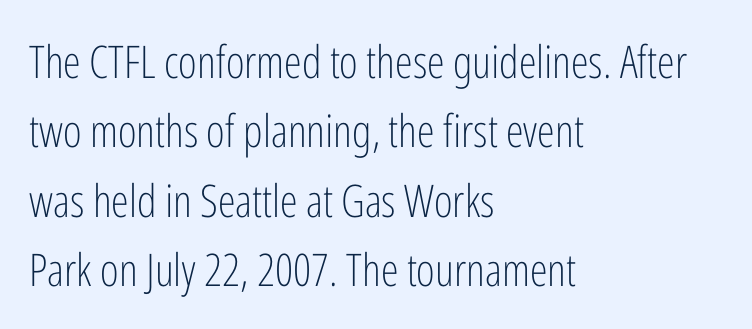
{"serif": "no", "italic": "no", "bold": "no", "weight": "light", "width": "condensed", "stroke_contrast": "low", "x_height": "medium", "monospaced": "no", "underline": "no", "align": "left", "line_spacing": "normal", "line_spacing_ratio": 1.54, "letter_spacing": "normal", "letter_spacing_em": 0.0, "glyph_px": 45}
